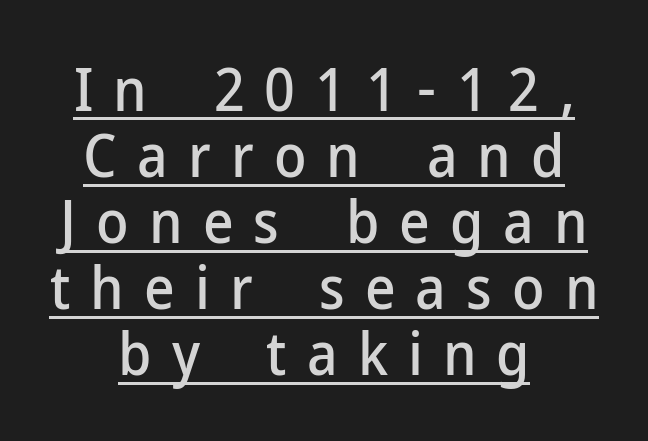
Q: Is the text italic (slanted)? A: No, it is upright.
Q: Is the typeface a serif or a sans-serif typeface? A: Sans-serif.
Q: Is the text underlined? A: Yes.
Q: How is the paragraph aligned? A: Centered.
Q: Is the spacing between letters normal or unusually wide? A: Unusually wide.
Q: Is the spacing between lines tight, normal or loose? A: Tight.
Q: Width (condensed, normal, or wide)? A: Normal.
Q: Stroke contrast? A: Low.
Q: x-height? A: Medium.
Q: Monospaced? A: No.
